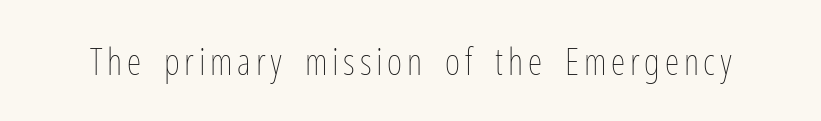
Q: Is the text bold? A: No.
Q: Is the text italic (slanted)? A: No, it is upright.
Q: Is the text underlined? A: No.
Q: Width (condensed, normal, or wide)? A: Condensed.
Q: Stroke contrast? A: Low.
Q: x-height? A: Medium.
Q: Monospaced? A: No.
